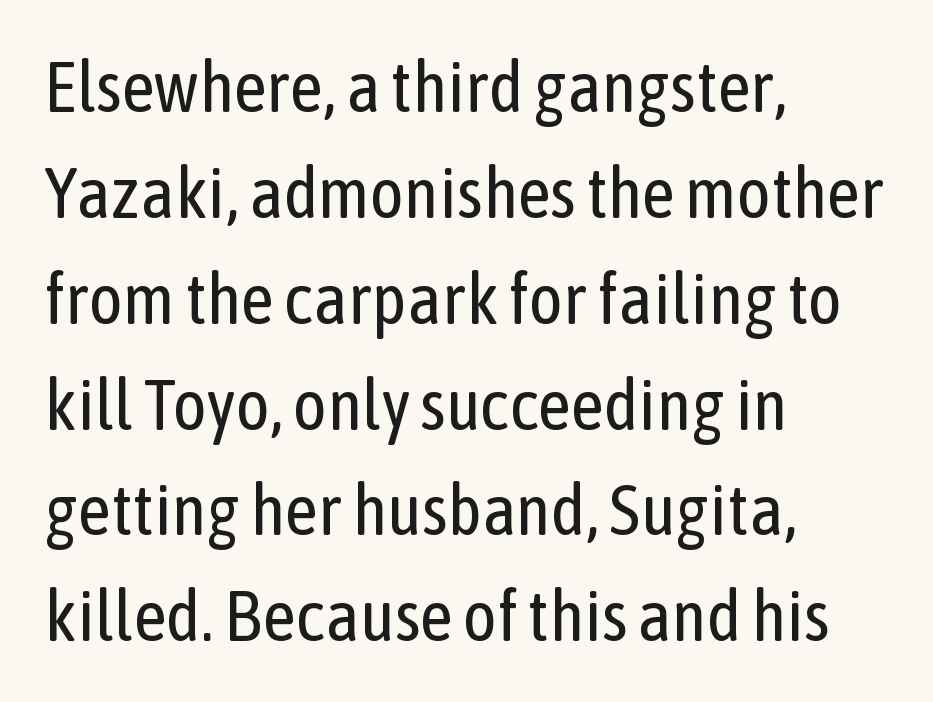
{"serif": "no", "italic": "no", "bold": "no", "weight": "regular", "width": "condensed", "stroke_contrast": "low", "x_height": "medium", "monospaced": "no", "underline": "no", "align": "left", "line_spacing": "normal", "line_spacing_ratio": 1.47, "letter_spacing": "normal", "letter_spacing_em": 0.0, "glyph_px": 72}
